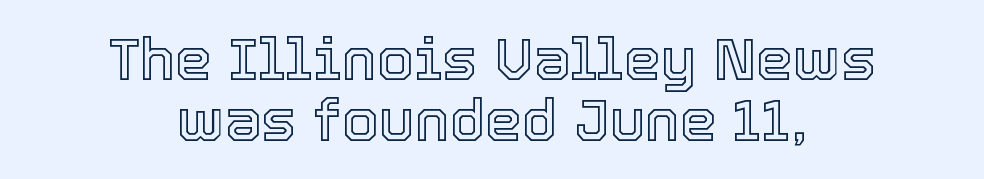
Q: Is the text italic (slanted)? A: No, it is upright.
Q: Is the text underlined? A: No.
Q: How is the paragraph aligned? A: Centered.
Q: Is the spacing between letters normal or unusually wide? A: Normal.
Q: Is the spacing between lines tight, normal or loose? A: Tight.
Q: Width (condensed, normal, or wide)? A: Normal.
Q: x-height? A: Medium.
Q: Monospaced? A: No.
